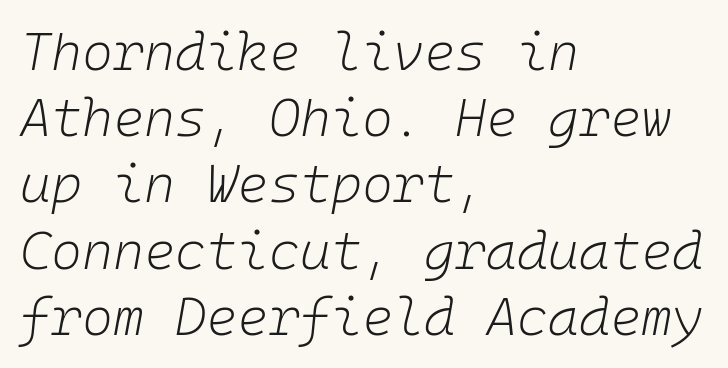
Q: Is the text bold? A: No.
Q: Is the text italic (slanted)? A: Yes, it leans right by about 10 degrees.
Q: Is the text underlined? A: No.
Q: How is the paragraph aligned? A: Left-aligned.
Q: Is the spacing between letters normal or unusually wide? A: Normal.
Q: Is the spacing between lines tight, normal or loose? A: Normal.
Q: Width (condensed, normal, or wide)? A: Normal.
Q: Stroke contrast? A: Low.
Q: x-height? A: Medium.
Q: Monospaced? A: Yes.
